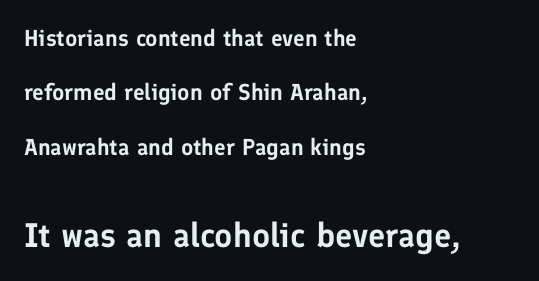
Q: Is the text italic (slanted)? A: No, it is upright.
Q: Is the typeface a serif or a sans-serif typeface? A: Sans-serif.
Q: Is the text underlined? A: No.
Q: How is the paragraph aligned? A: Left-aligned.
Q: Is the spacing between letters normal or unusually wide? A: Normal.
Q: Is the spacing between lines tight, normal or loose? A: Loose.
Q: Which block of text is set in a larger size, the first (top) or the second (bottom)? A: The second (bottom) one.
Q: Width (condensed, normal, or wide)? A: Normal.
Q: Stroke contrast? A: Low.
Q: x-height? A: Medium.
Q: Monospaced? A: No.
